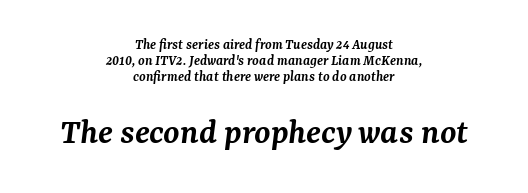
The image shows 37 px semibold serif type, italic (leaning right); set centered, tight line spacing (1.08x), normal letter spacing, not underlined; the second (bottom) block is 2.47x larger; medium stroke contrast and a medium x-height.
